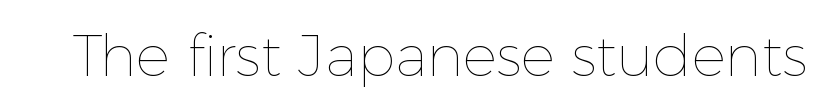
Q: Is the text bold? A: No.
Q: Is the text italic (slanted)? A: No, it is upright.
Q: Is the text underlined? A: No.
Q: Is the spacing between letters normal or unusually wide? A: Normal.
Q: Width (condensed, normal, or wide)? A: Normal.
Q: x-height? A: Medium.
Q: Monospaced? A: No.
